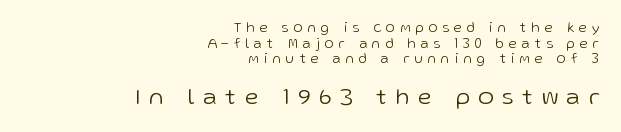
The lines are quadded right. A typesetter would call this leading minimal, almost set solid. The string is rendered with underlining switched off. This is not heavy type; no bold has been used.
